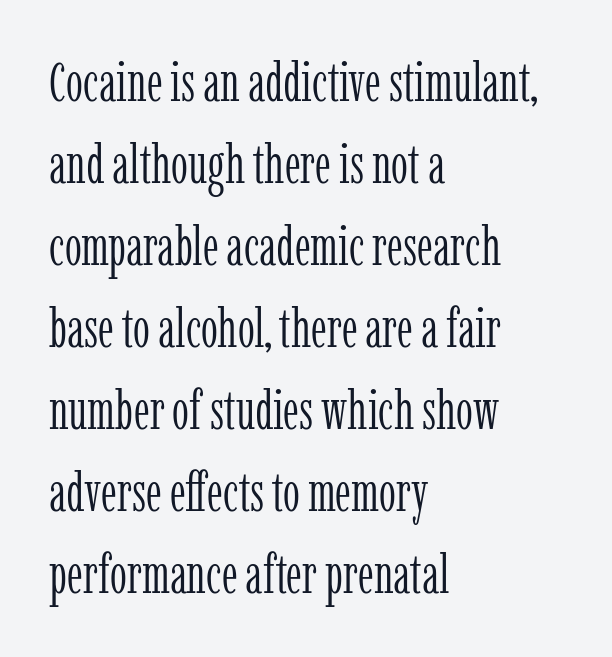
Plain, unruled lines of type. Is the type heavy? It reads as light-to-regular instead. This rendering leaves character spacing at its baseline value. Note the varied advance widths — an 'i' is clearly narrower than an 'm'.
